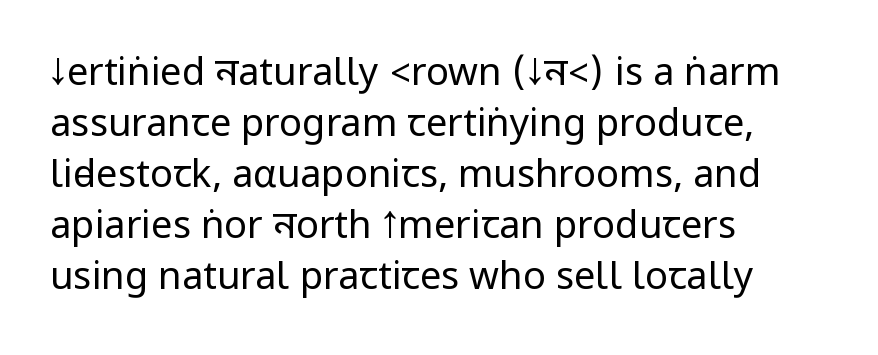
The image shows 38 px regular-weight, condensed sans-serif type, upright; set left-aligned, normal line spacing (1.34x), normal letter spacing, not underlined; low stroke contrast.
